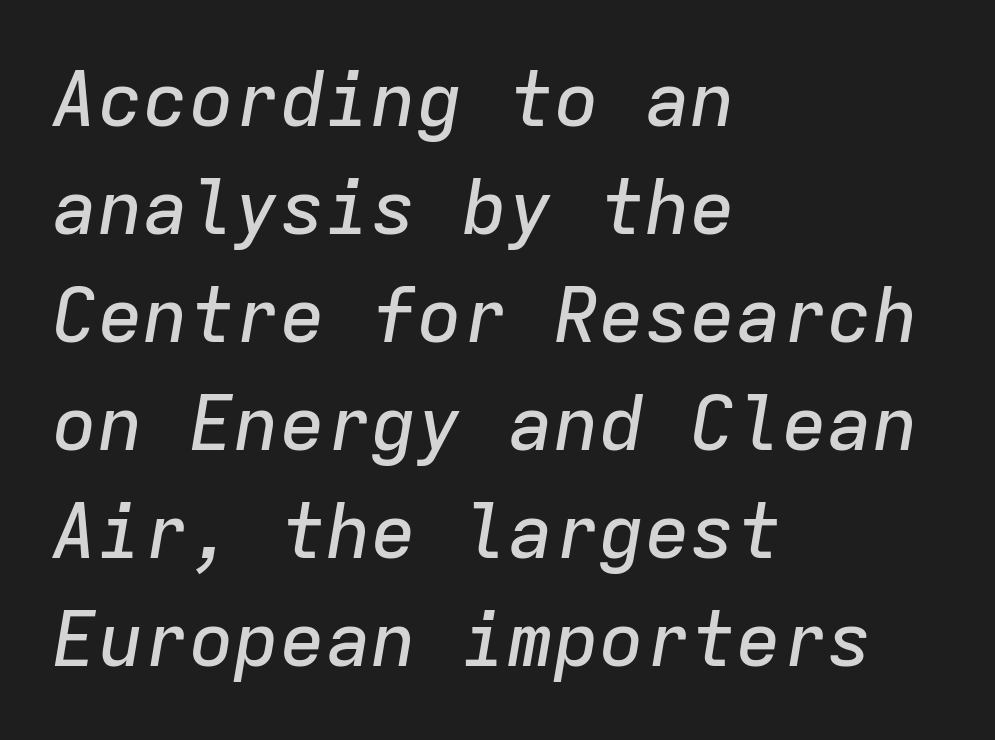
Q: Is the text italic (slanted)? A: Yes, it leans right by about 9 degrees.
Q: Is the text underlined? A: No.
Q: How is the paragraph aligned? A: Left-aligned.
Q: Is the spacing between letters normal or unusually wide? A: Normal.
Q: Is the spacing between lines tight, normal or loose? A: Normal.
Q: Width (condensed, normal, or wide)? A: Normal.
Q: Stroke contrast? A: Low.
Q: x-height? A: Medium.
Q: Monospaced? A: Yes.
